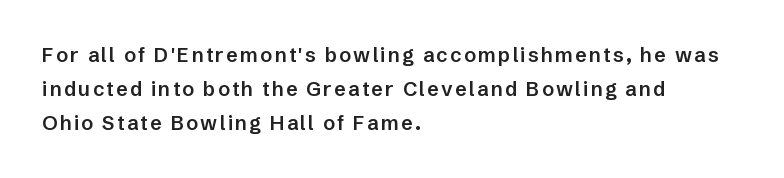
{"italic": "no", "bold": "semi", "underline": "no", "align": "left", "line_spacing": "normal", "line_spacing_ratio": 1.7, "glyph_px": 20}
